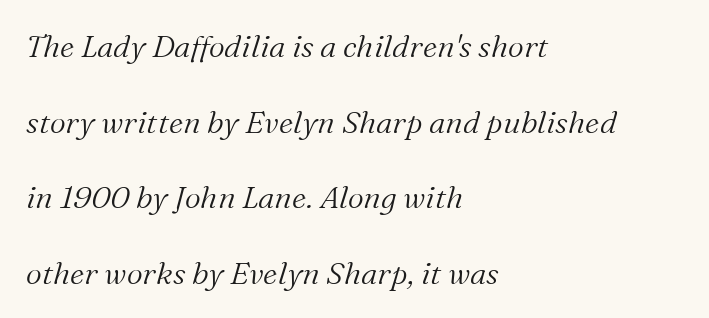
How would I describe the line gaps? Wide and relaxed. This sample uses a serif face. Spacing verdict: proportional, widths tailored to each character. The weight would be labelled regular, book, light, or lighter still. Is the block centered? No — it sits flush against the left margin. Nobody touched the tracking dial on this one.
